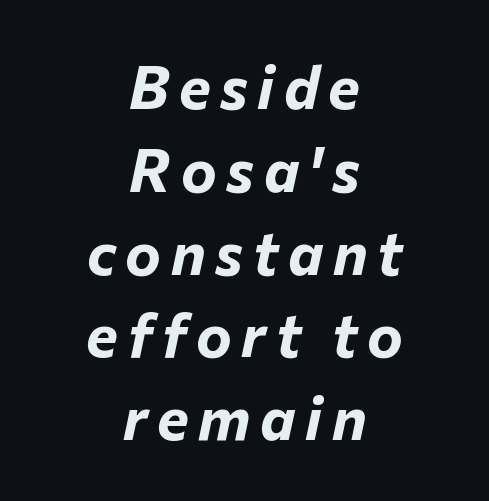
The space directly below the letters is spotless. Does the leading feel generous? No, just average. Notice how the stems are inclined rather than vertical — that's the hallmark of italics. Its strokes are broad and dark, the hallmark of bold type.
